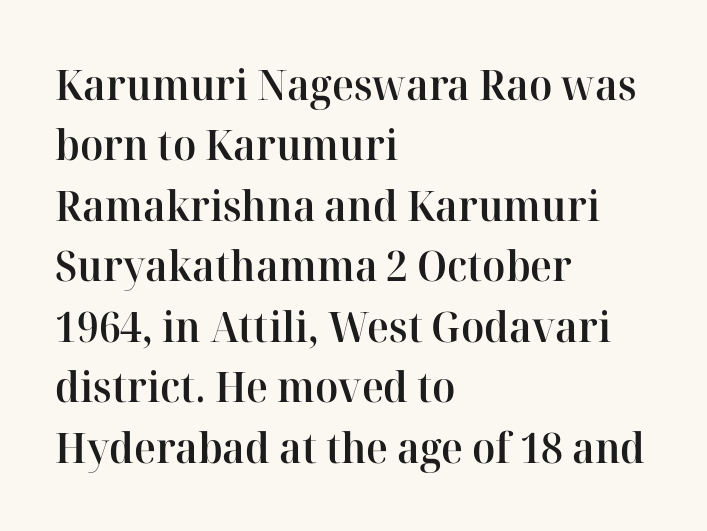
{"serif": "yes", "italic": "no", "bold": "semi", "weight": "semibold", "width": "normal", "stroke_contrast": "high", "x_height": "medium", "monospaced": "no", "underline": "no", "align": "left", "line_spacing": "normal", "line_spacing_ratio": 1.44, "letter_spacing": "normal", "letter_spacing_em": 0.0, "glyph_px": 42}
